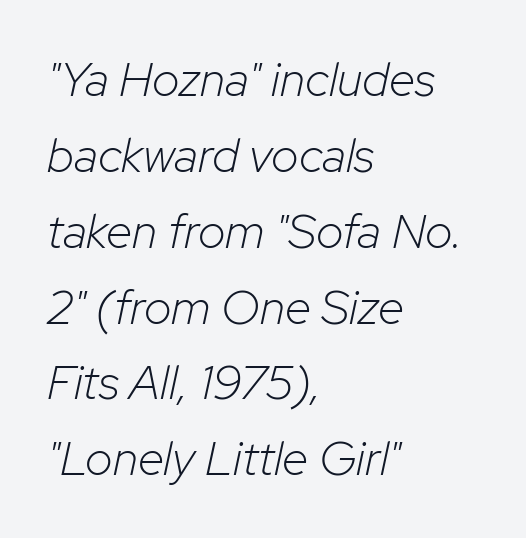
Q: Is the text bold? A: No.
Q: Is the text italic (slanted)? A: Yes, it leans right by about 12 degrees.
Q: Is the text underlined? A: No.
Q: How is the paragraph aligned? A: Left-aligned.
Q: Is the spacing between letters normal or unusually wide? A: Normal.
Q: Is the spacing between lines tight, normal or loose? A: Normal.
Q: Width (condensed, normal, or wide)? A: Normal.
Q: Stroke contrast? A: Low.
Q: x-height? A: Medium.
Q: Monospaced? A: No.
